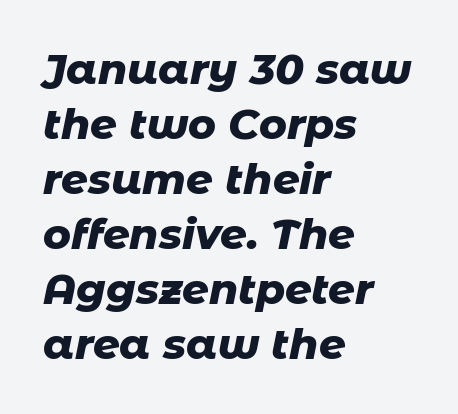
The image shows 42 px heavy type, italic (leaning right); set left-aligned, normal line spacing (1.31x), normal letter spacing, not underlined; low stroke contrast and a medium x-height.
